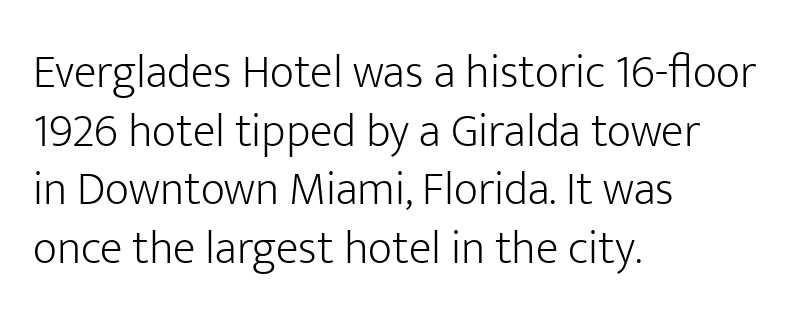
The image shows 47 px light sans-serif type, upright; set left-aligned, normal line spacing (1.25x), normal letter spacing, not underlined; low stroke contrast and a medium x-height.
